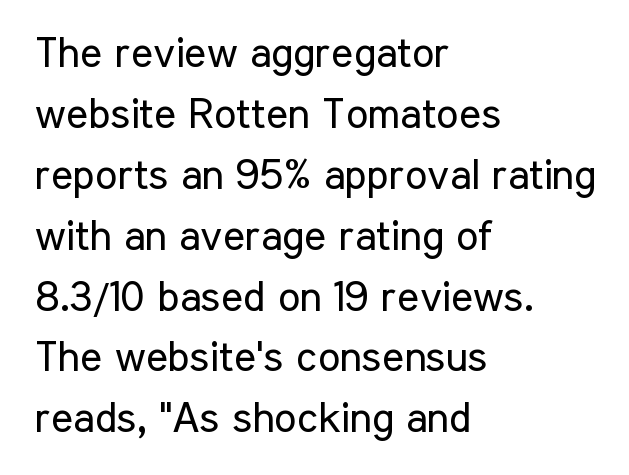
The image shows 42 px regular-weight, condensed sans-serif type, upright; set left-aligned, normal line spacing (1.45x), normal letter spacing, not underlined; low stroke contrast and a medium x-height.
